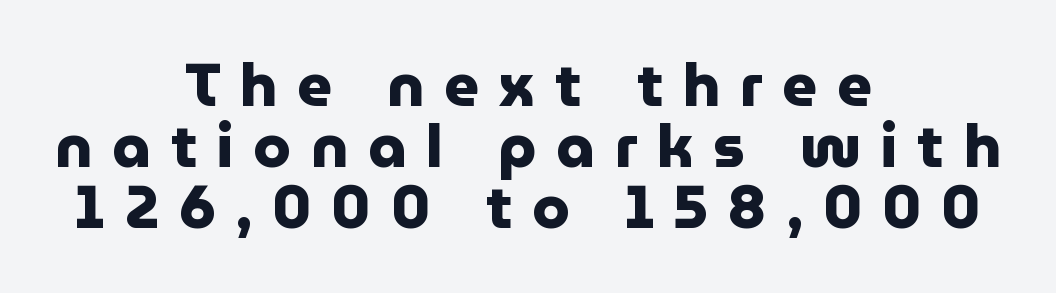
The specimen reads as upright at a glance. Think of a printed novel: that variable character pitch is what you see here. A full-strength bold gives these letters their thick strokes. The typesetter chose a symmetrical, centered arrangement here.
